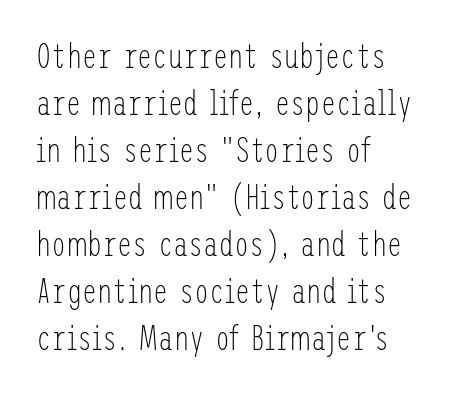
Stems and bowls with no extra thickness — not bold. This sample uses plain, unmodified letter spacing. The lines in this sample share a left origin and differ only in where they stop. A typesetter would label this face a sans.
